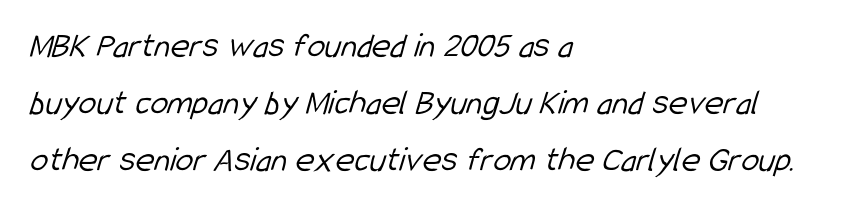
The image shows 36 px light, condensed sans-serif type; set left-aligned, normal line spacing (1.58x), normal letter spacing, not underlined; low stroke contrast and a medium x-height.
